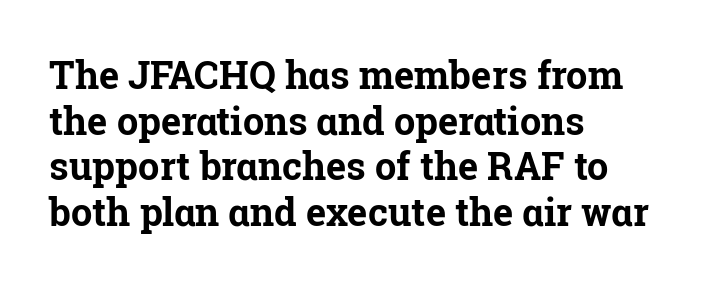
{"serif": "yes", "italic": "no", "bold": "yes", "weight": "bold", "width": "normal", "stroke_contrast": "low", "x_height": "medium", "monospaced": "no", "underline": "no", "align": "left", "line_spacing_ratio": 1.2, "letter_spacing": "normal", "letter_spacing_em": 0.0, "glyph_px": 38}
